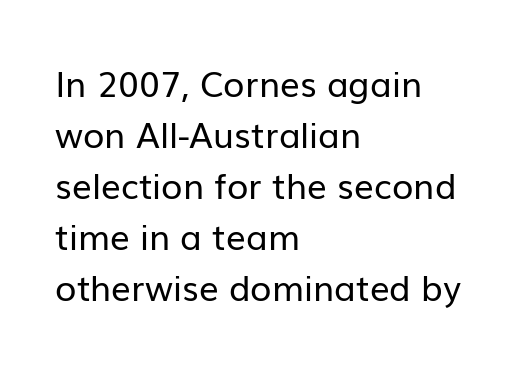
{"serif": "no", "italic": "no", "bold": "no", "weight": "regular", "width": "normal", "stroke_contrast": "low", "x_height": "medium", "monospaced": "no", "underline": "no", "align": "left", "line_spacing": "normal", "line_spacing_ratio": 1.46, "letter_spacing": "normal", "letter_spacing_em": 0.0, "glyph_px": 35}
